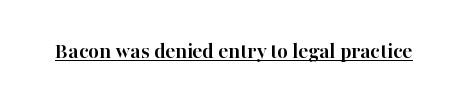
Heavy, bold letterforms. A rule runs beneath these lines of type. The type is set solid horizontally, with unmodified tracking. The lettering stays uniformly vertical, giving the passage a roman look.
